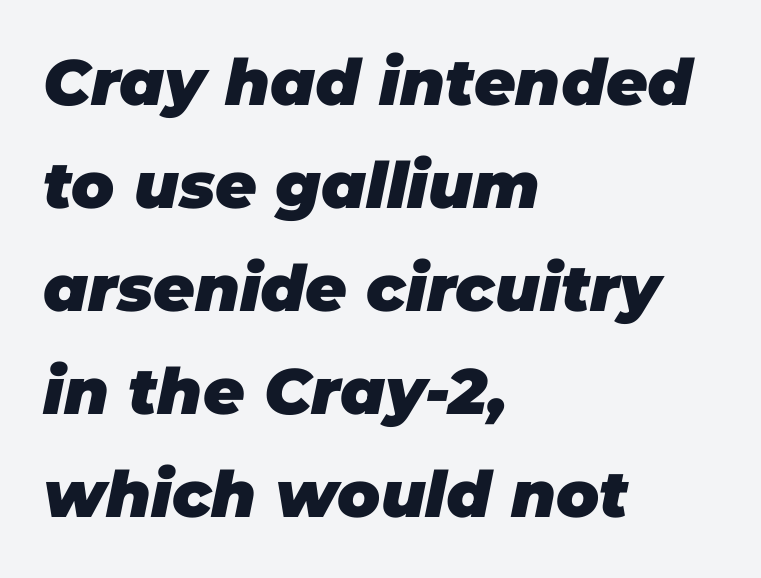
{"italic": "yes", "lean": "right", "slant_degrees": 11, "bold": "yes", "weight": "heavy", "width": "normal", "stroke_contrast": "low", "x_height": "large", "monospaced": "no", "underline": "no", "align": "left", "line_spacing": "normal", "line_spacing_ratio": 1.61, "letter_spacing": "normal", "letter_spacing_em": 0.0, "glyph_px": 64}
